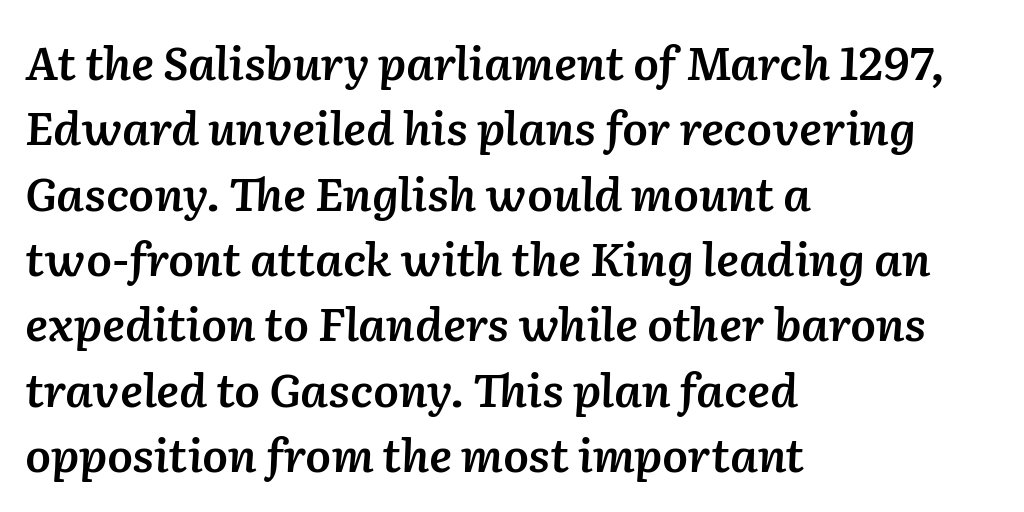
The image shows 46 px semibold type, italic (leaning right); set left-aligned, normal line spacing (1.42x), normal letter spacing, not underlined; low stroke contrast and a medium x-height.
